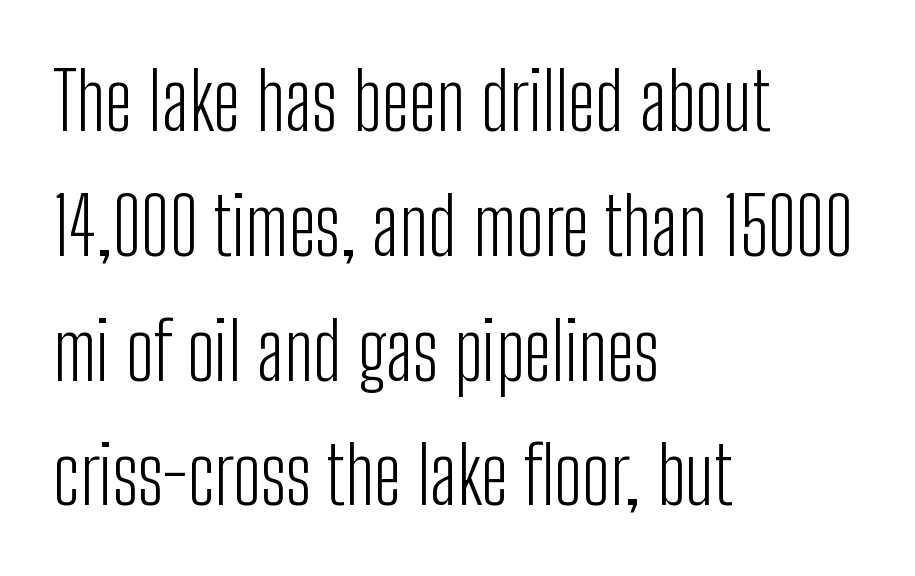
{"serif": "no", "italic": "no", "bold": "no", "weight": "light", "width": "condensed", "stroke_contrast": "low", "x_height": "medium", "monospaced": "no", "underline": "no", "align": "left", "line_spacing": "normal", "line_spacing_ratio": 1.58, "letter_spacing": "normal", "letter_spacing_em": 0.0, "glyph_px": 79}
